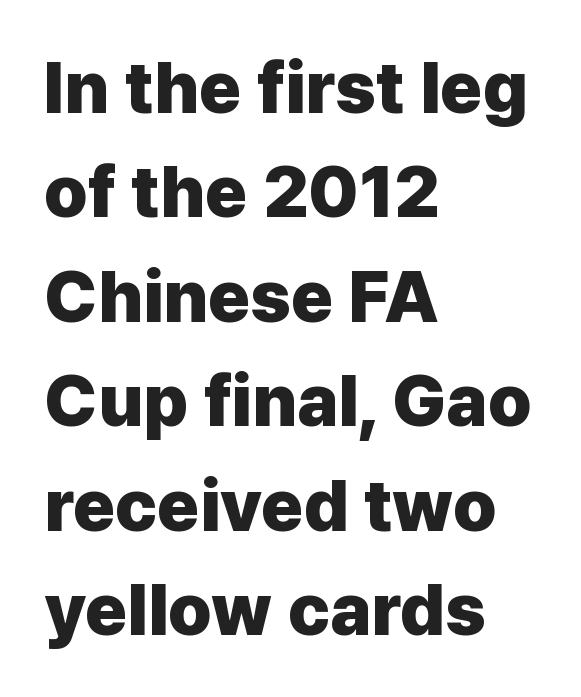
The image shows 72 px heavy sans-serif type, upright; set left-aligned, normal line spacing (1.45x), normal letter spacing, not underlined; low stroke contrast and a medium x-height.
